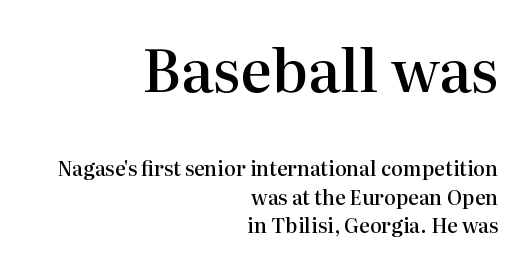
The image shows 59 px semibold serif type, upright; set right-aligned, normal line spacing (1.41x), normal letter spacing, not underlined; the first (top) block is 2.95x larger; high stroke contrast and a medium x-height.
